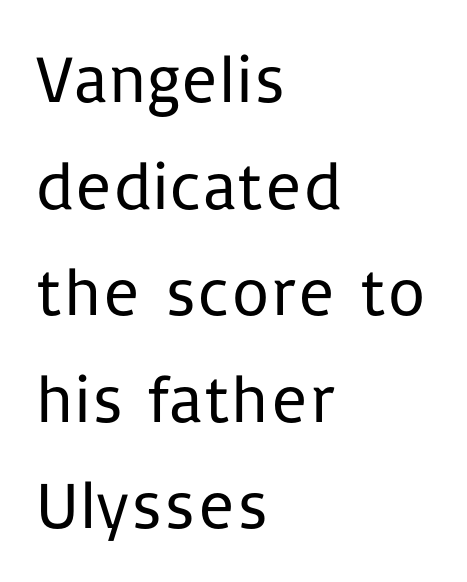
The image shows 67 px regular-weight sans-serif type, upright; set left-aligned, normal line spacing (1.59x), normal letter spacing, not underlined; low stroke contrast and a medium x-height.
